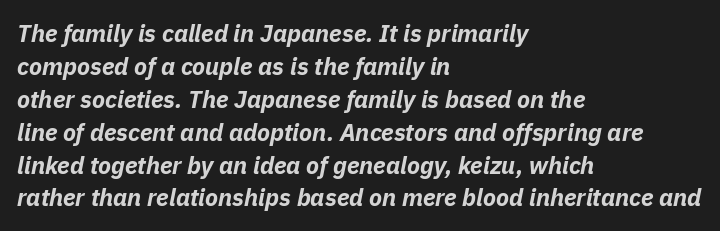
Q: Is the text bold? A: Yes.
Q: Is the text italic (slanted)? A: Yes, it leans right by about 11 degrees.
Q: Is the text underlined? A: No.
Q: How is the paragraph aligned? A: Left-aligned.
Q: Is the spacing between letters normal or unusually wide? A: Normal.
Q: Is the spacing between lines tight, normal or loose? A: Normal.
